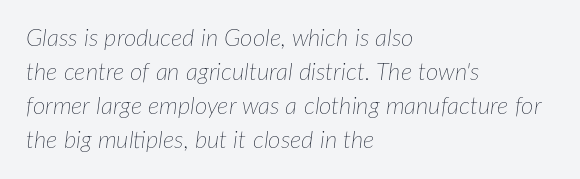
Slant detected: the letters are inclined. Short and long lines alike share a common starting point at left. Summary of vertical rhythm: regular, with standard interline spacing. Spacing between characters is what you'd get straight out of the box. Nothing heavy about these letters — not bold at all.
